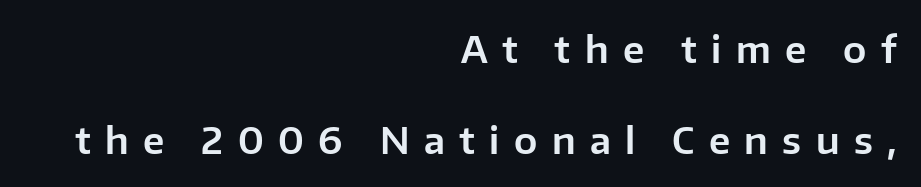
{"serif": "no", "italic": "no", "width": "normal", "stroke_contrast": "low", "x_height": "medium", "monospaced": "no", "underline": "no", "align": "right", "line_spacing": "loose", "line_spacing_ratio": 2.45, "letter_spacing": "wide", "letter_spacing_em": 0.39, "glyph_px": 37}
